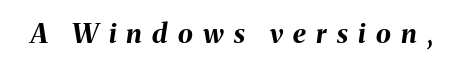
Q: Is the text bold? A: Yes.
Q: Is the text italic (slanted)? A: Yes, it leans right by about 8 degrees.
Q: Is the text underlined? A: No.
Q: Is the spacing between letters normal or unusually wide? A: Unusually wide.
